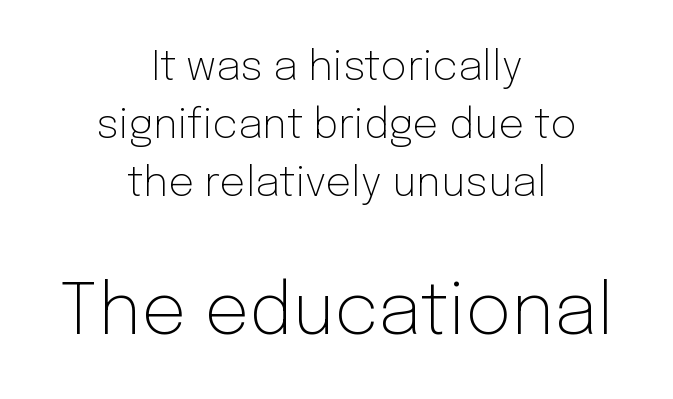
Q: Is the text bold? A: No.
Q: Is the text italic (slanted)? A: No, it is upright.
Q: Is the typeface a serif or a sans-serif typeface? A: Sans-serif.
Q: Is the text underlined? A: No.
Q: How is the paragraph aligned? A: Centered.
Q: Is the spacing between letters normal or unusually wide? A: Normal.
Q: Is the spacing between lines tight, normal or loose? A: Normal.
Q: Which block of text is set in a larger size, the first (top) or the second (bottom)? A: The second (bottom) one.
Q: Width (condensed, normal, or wide)? A: Normal.
Q: Stroke contrast? A: Low.
Q: x-height? A: Medium.
Q: Monospaced? A: No.
